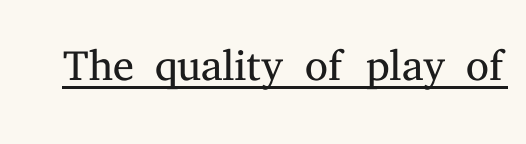
Q: Is the text bold? A: No.
Q: Is the text italic (slanted)? A: No, it is upright.
Q: Is the typeface a serif or a sans-serif typeface? A: Serif.
Q: Is the text underlined? A: Yes.
Q: Is the spacing between letters normal or unusually wide? A: Normal.
Q: Width (condensed, normal, or wide)? A: Normal.
Q: Stroke contrast? A: Medium.
Q: x-height? A: Medium.
Q: Monospaced? A: No.
